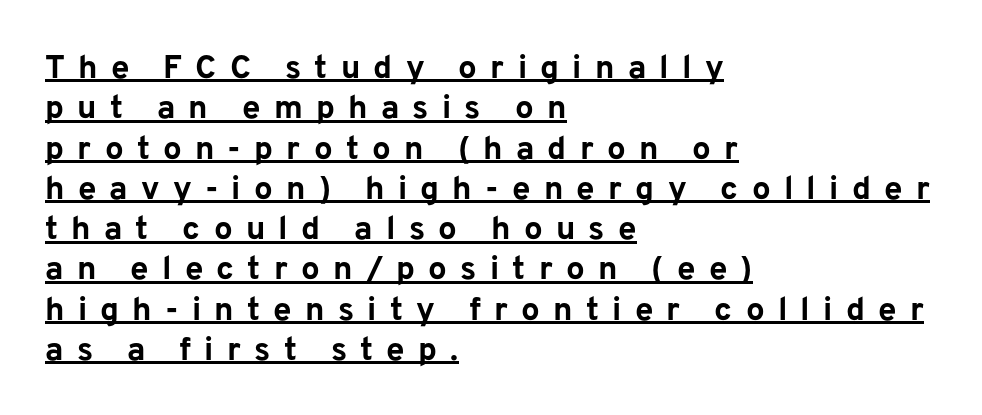
This is roman type, the default non-slanted kind. Substantial extra tracking has been applied to these lines. Typographic density is high because the face is bold. Grotesque or geometric, the face here clearly has no serifs. Does the copy run flush right? No — it runs flush left.
